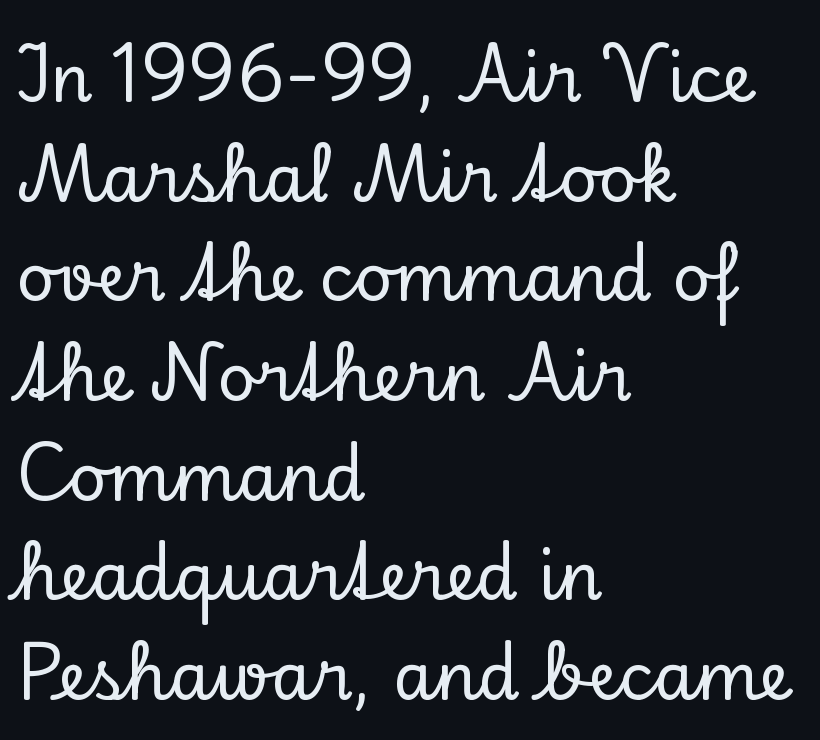
{"italic": "no", "width": "normal", "stroke_contrast": "low", "x_height": "small", "monospaced": "no", "underline": "no", "align": "left", "line_spacing": "normal", "line_spacing_ratio": 1.51, "letter_spacing": "normal", "letter_spacing_em": 0.0, "glyph_px": 66}
